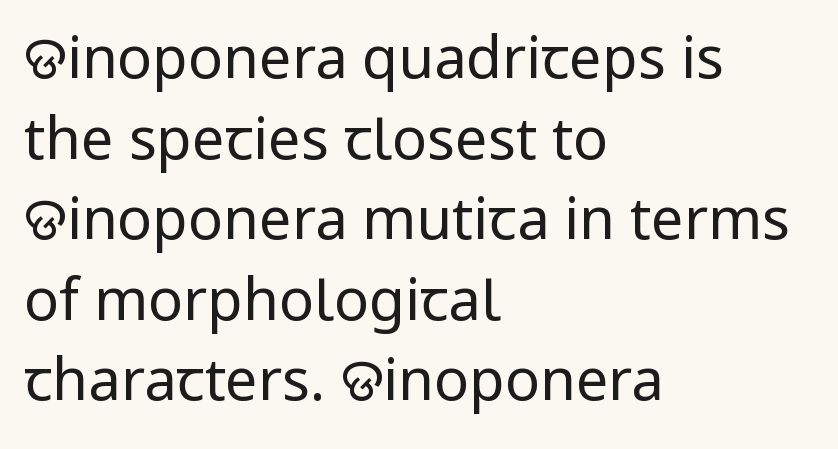
{"serif": "no", "italic": "no", "bold": "no", "weight": "regular", "width": "normal", "stroke_contrast": "low", "x_height": "medium", "monospaced": "no", "underline": "no", "align": "left", "line_spacing": "normal", "line_spacing_ratio": 1.39, "letter_spacing": "normal", "letter_spacing_em": 0.0, "glyph_px": 58}
